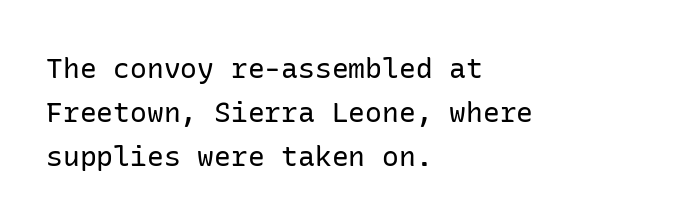
Q: Is the text bold? A: No.
Q: Is the text italic (slanted)? A: No, it is upright.
Q: Is the typeface a serif or a sans-serif typeface? A: Sans-serif.
Q: Is the text underlined? A: No.
Q: How is the paragraph aligned? A: Left-aligned.
Q: Is the spacing between letters normal or unusually wide? A: Normal.
Q: Is the spacing between lines tight, normal or loose? A: Normal.
Q: Width (condensed, normal, or wide)? A: Normal.
Q: Stroke contrast? A: Low.
Q: x-height? A: Medium.
